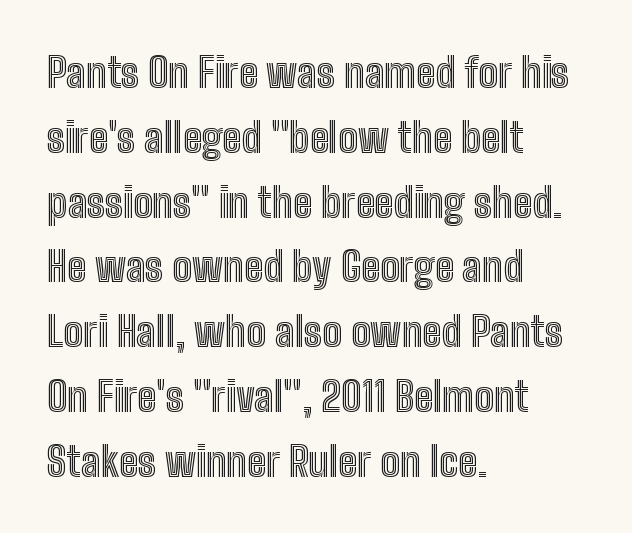
Q: Is the text italic (slanted)? A: No, it is upright.
Q: Is the text underlined? A: No.
Q: How is the paragraph aligned? A: Left-aligned.
Q: Is the spacing between letters normal or unusually wide? A: Normal.
Q: Is the spacing between lines tight, normal or loose? A: Normal.
Q: Width (condensed, normal, or wide)? A: Condensed.
Q: x-height? A: Medium.
Q: Monospaced? A: No.
